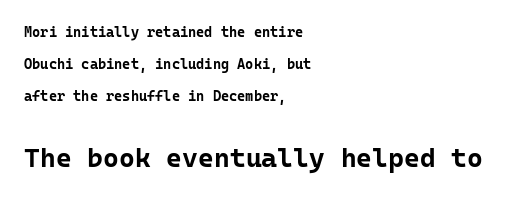
{"italic": "no", "bold": "yes", "underline": "no", "align": "left", "line_spacing": "loose", "line_spacing_ratio": 2.27, "letter_spacing": "normal", "letter_spacing_em": 0.0, "larger_block": "second", "size_ratio": 1.93, "glyph_px": 27}
